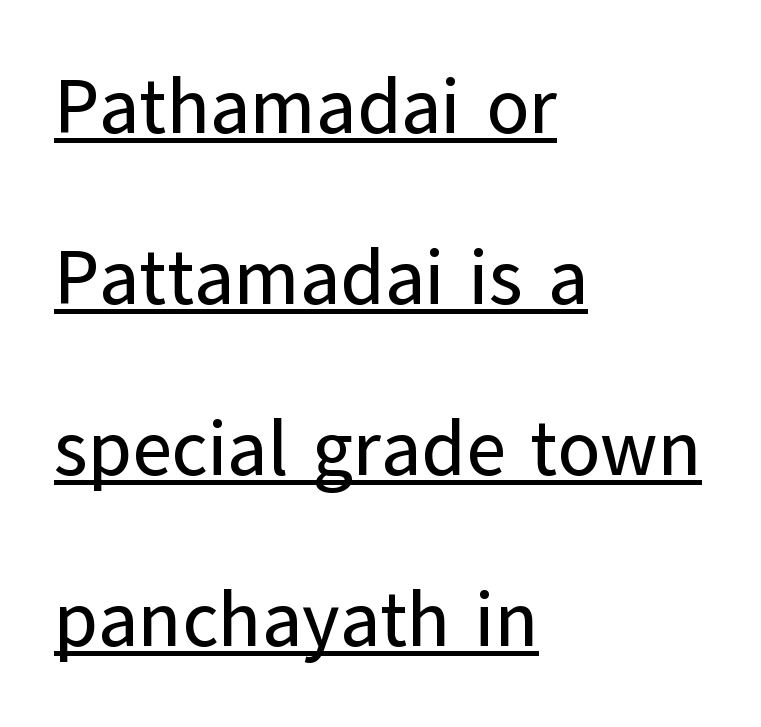
Q: Is the text italic (slanted)? A: No, it is upright.
Q: Is the typeface a serif or a sans-serif typeface? A: Sans-serif.
Q: Is the text underlined? A: Yes.
Q: How is the paragraph aligned? A: Left-aligned.
Q: Is the spacing between letters normal or unusually wide? A: Normal.
Q: Is the spacing between lines tight, normal or loose? A: Loose.
Q: Width (condensed, normal, or wide)? A: Normal.
Q: Stroke contrast? A: Low.
Q: x-height? A: Medium.
Q: Monospaced? A: No.
